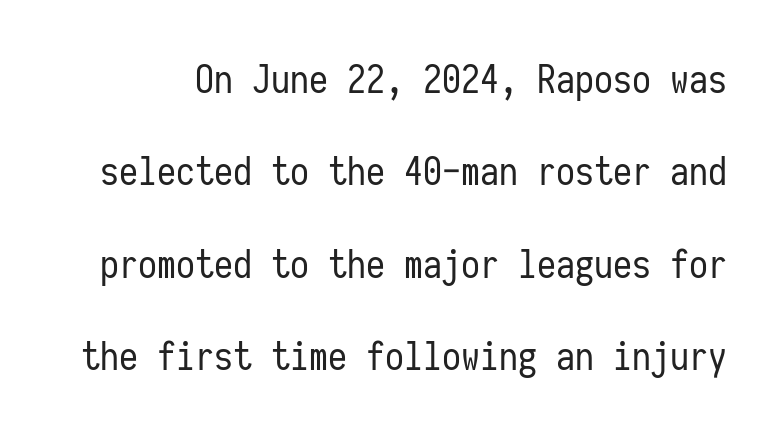
{"serif": "no", "italic": "no", "bold": "no", "weight": "regular", "width": "condensed", "stroke_contrast": "low", "x_height": "medium", "monospaced": "yes", "underline": "no", "line_spacing": "loose", "line_spacing_ratio": 2.43, "letter_spacing": "normal", "letter_spacing_em": 0.0, "glyph_px": 38}
